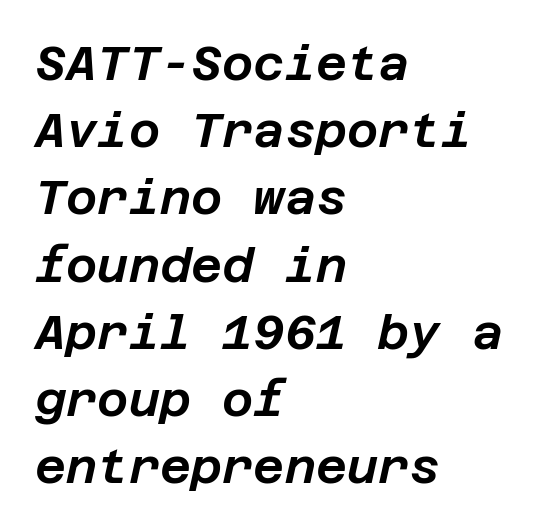
{"italic": "yes", "lean": "right", "slant_degrees": 12, "width": "normal", "stroke_contrast": "low", "x_height": "large", "underline": "no", "align": "left", "line_spacing": "normal", "line_spacing_ratio": 1.4, "letter_spacing": "normal", "letter_spacing_em": 0.0, "glyph_px": 48}
